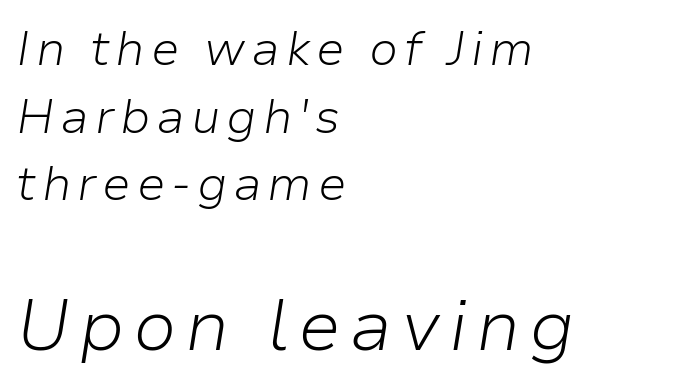
Ink coverage per letter is moderate at most. The rendering anchors every line to the left-hand side. Observe the lean: these are italic letterforms. The block sitting lower on the canvas is the one with enlarged characters. Evenly set lines give the paragraph a standard silhouette. The baseline area is clear.
